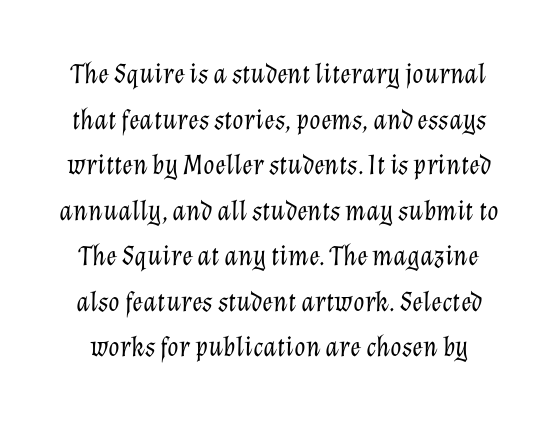
Q: Is the text bold? A: No.
Q: Is the text italic (slanted)? A: Yes, it leans right by about 12 degrees.
Q: Is the text underlined? A: No.
Q: Is the spacing between letters normal or unusually wide? A: Normal.
Q: Is the spacing between lines tight, normal or loose? A: Normal.
Q: Width (condensed, normal, or wide)? A: Normal.
Q: Stroke contrast? A: Low.
Q: x-height? A: Medium.
Q: Monospaced? A: No.
